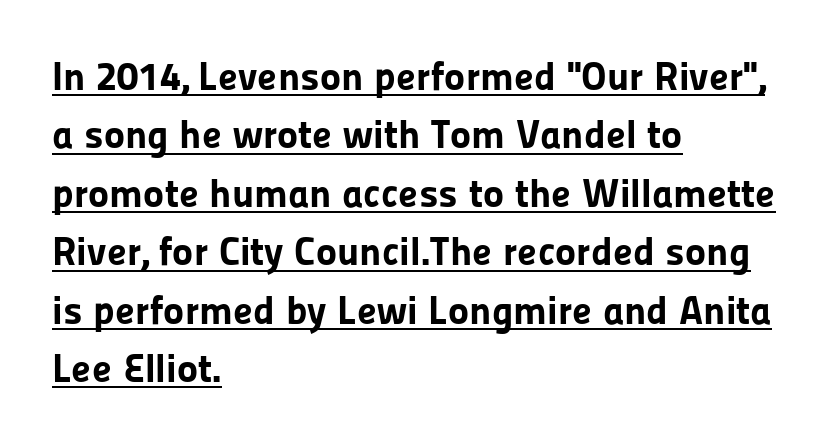
Q: Is the text bold? A: Yes.
Q: Is the text italic (slanted)? A: No, it is upright.
Q: Is the typeface a serif or a sans-serif typeface? A: Sans-serif.
Q: Is the text underlined? A: Yes.
Q: How is the paragraph aligned? A: Left-aligned.
Q: Is the spacing between letters normal or unusually wide? A: Normal.
Q: Is the spacing between lines tight, normal or loose? A: Normal.
Q: Width (condensed, normal, or wide)? A: Normal.
Q: Stroke contrast? A: Low.
Q: x-height? A: Medium.
Q: Monospaced? A: No.
